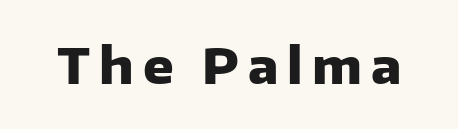
The image shows 48 px heavy sans-serif type, upright; set not underlined; low stroke contrast and a medium x-height.
